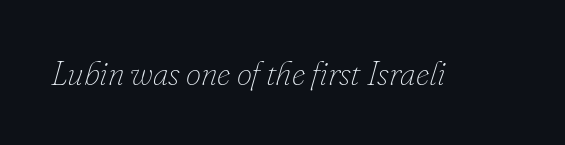
{"italic": "yes", "lean": "right", "slant_degrees": 16, "bold": "no", "weight": "thin", "width": "normal", "stroke_contrast": "low", "x_height": "small", "monospaced": "no", "underline": "no", "letter_spacing": "normal", "letter_spacing_em": 0.0, "glyph_px": 34}
